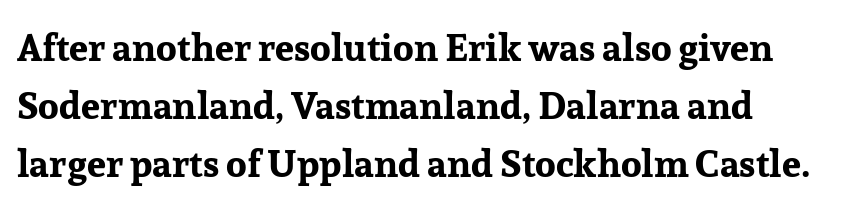
The image shows 38 px bold serif type, upright; set left-aligned, normal line spacing (1.52x), normal letter spacing, not underlined; low stroke contrast and a medium x-height.
